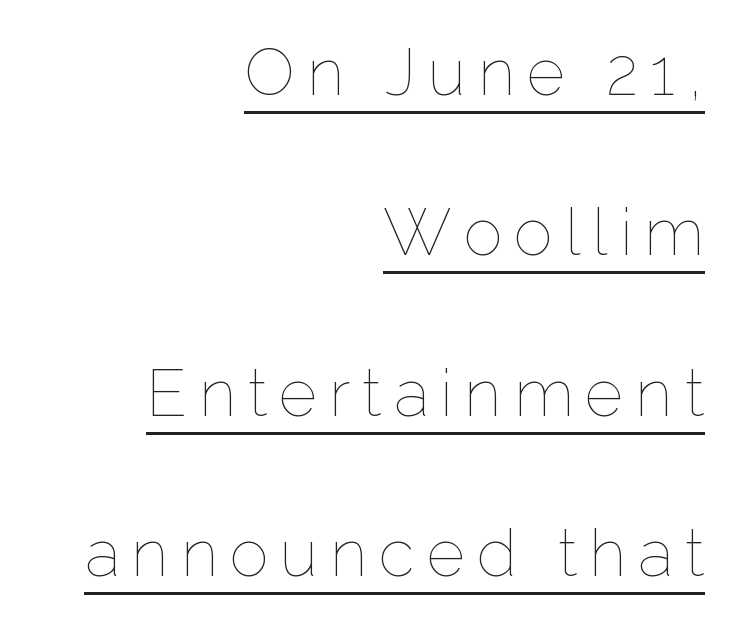
The image shows 66 px thin type, upright; set right-aligned, loose line spacing (2.43x), underlined; low stroke contrast and a medium x-height.
